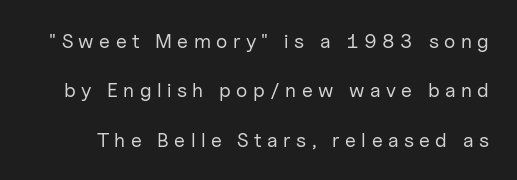
{"italic": "no", "bold": "no", "underline": "no", "line_spacing": "loose", "line_spacing_ratio": 2.47, "letter_spacing": "wide", "letter_spacing_em": 0.27, "glyph_px": 20}
